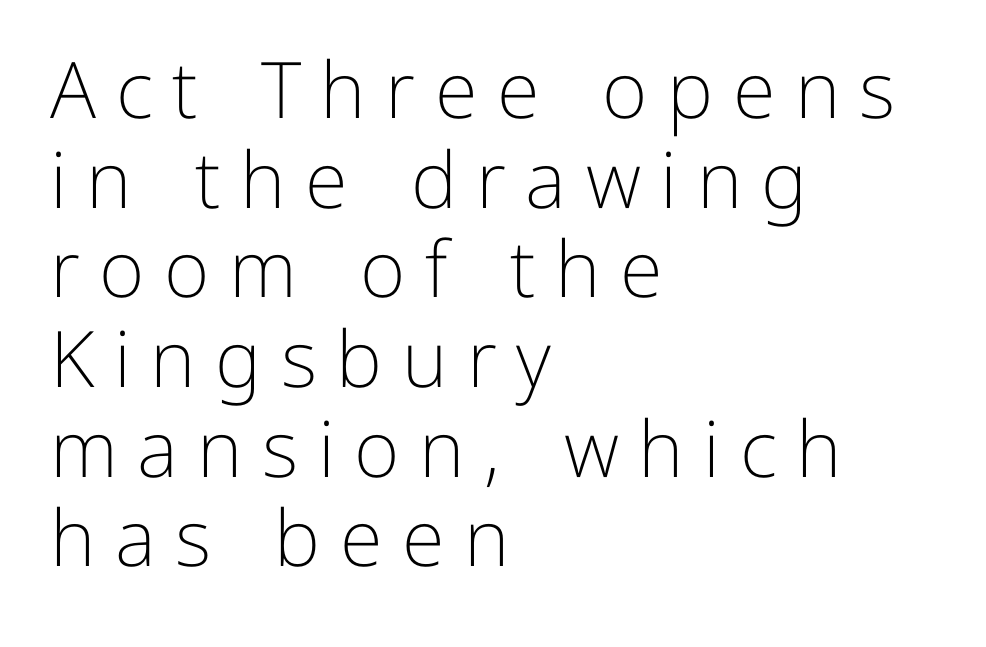
The image shows 78 px light sans-serif type, upright; set left-aligned, tight line spacing (1.15x), unusually wide letter spacing (+0.25 em), not underlined; low stroke contrast and a medium x-height.
